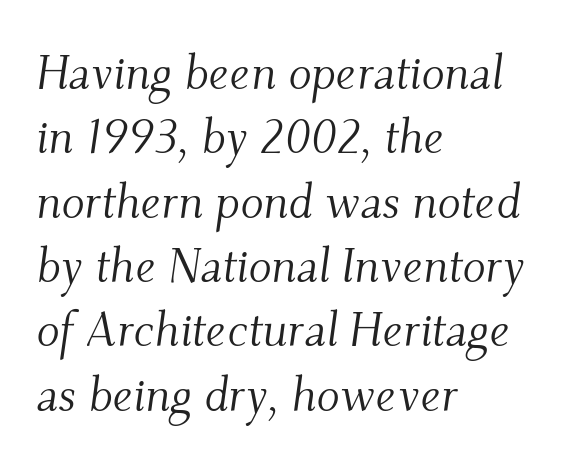
Q: Is the text bold? A: No.
Q: Is the text italic (slanted)? A: Yes, it leans right by about 9 degrees.
Q: Is the typeface a serif or a sans-serif typeface? A: Serif.
Q: Is the text underlined? A: No.
Q: How is the paragraph aligned? A: Left-aligned.
Q: Is the spacing between letters normal or unusually wide? A: Normal.
Q: Is the spacing between lines tight, normal or loose? A: Normal.
Q: Width (condensed, normal, or wide)? A: Normal.
Q: Stroke contrast? A: Medium.
Q: x-height? A: Small.
Q: Monospaced? A: No.
